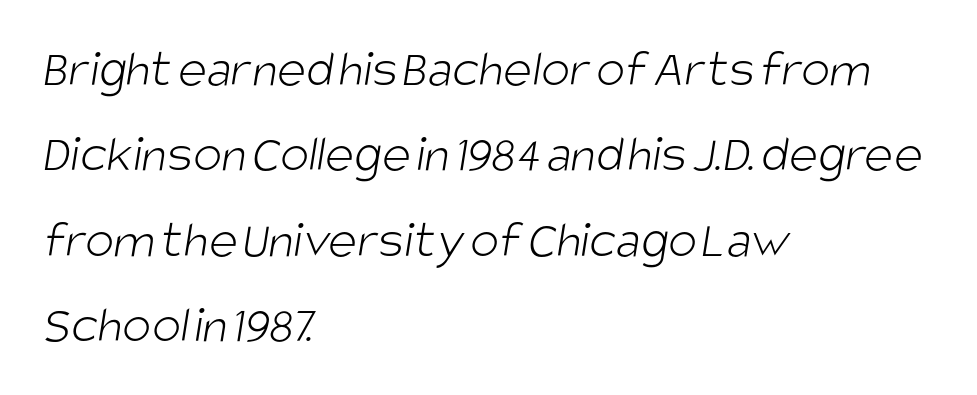
{"serif": "no", "bold": "no", "weight": "light", "width": "condensed", "stroke_contrast": "low", "x_height": "large", "monospaced": "no", "underline": "no", "align": "left", "line_spacing": "normal", "line_spacing_ratio": 1.58, "letter_spacing": "normal", "letter_spacing_em": 0.0, "glyph_px": 54}
